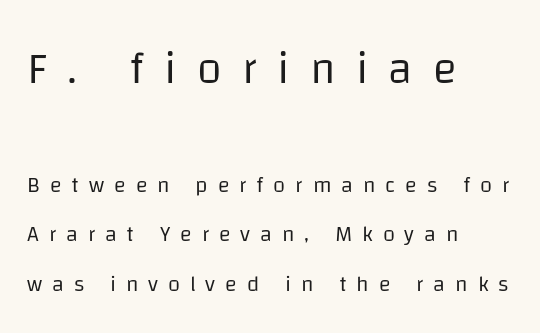
{"serif": "no", "italic": "no", "bold": "no", "weight": "regular", "width": "normal", "stroke_contrast": "low", "x_height": "large", "monospaced": "no", "underline": "no", "align": "left", "line_spacing": "loose", "line_spacing_ratio": 2.26, "letter_spacing": "wide", "letter_spacing_em": 0.45, "larger_block": "first", "size_ratio": 2.05, "glyph_px": 45}
